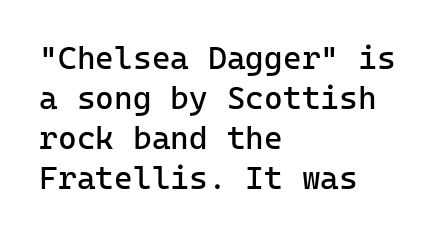
Beneath every word, the page is bare. Caption: multi-line text, flush left, ragged right. You could count columns in this text — the font is strictly monospaced. Ascenders rise straight up at ninety degrees. What's the leading like? Ordinary, nothing unusual.
